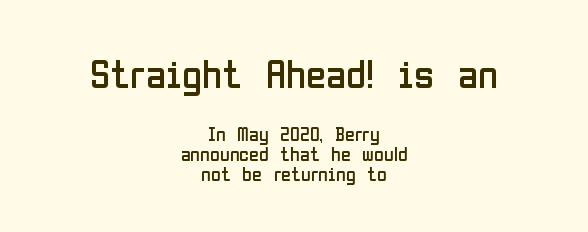
The image shows 41 px regular-weight, condensed sans-serif type, upright; set centered, tight line spacing (1.0x), normal letter spacing, not underlined; the first (top) block is 2.05x larger; low stroke contrast and a medium x-height.
